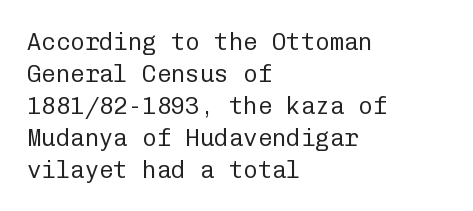
The image shows 24 px text type, upright; set left-aligned, normal line spacing (1.33x), normal letter spacing, not underlined.
